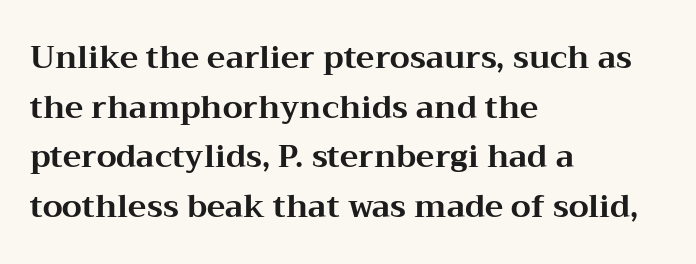
Q: Is the text bold? A: Yes.
Q: Is the text italic (slanted)? A: No, it is upright.
Q: Is the typeface a serif or a sans-serif typeface? A: Serif.
Q: Is the text underlined? A: No.
Q: How is the paragraph aligned? A: Left-aligned.
Q: Is the spacing between letters normal or unusually wide? A: Normal.
Q: Is the spacing between lines tight, normal or loose? A: Normal.
Q: Width (condensed, normal, or wide)? A: Wide.
Q: Stroke contrast? A: Medium.
Q: x-height? A: Medium.
Q: Monospaced? A: No.
